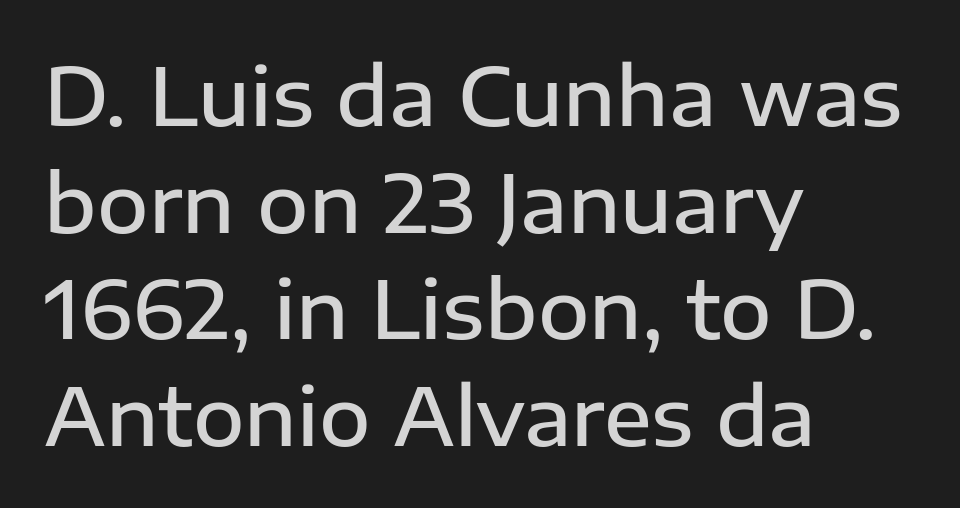
{"serif": "no", "italic": "no", "bold": "semi", "weight": "semibold", "width": "normal", "stroke_contrast": "low", "x_height": "medium", "monospaced": "no", "underline": "no", "align": "left", "line_spacing": "normal", "line_spacing_ratio": 1.35, "letter_spacing": "normal", "letter_spacing_em": 0.0, "glyph_px": 79}
